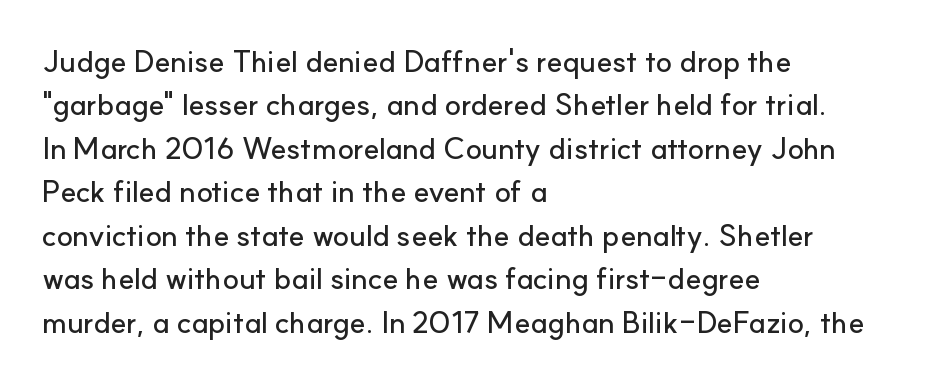
It's the straight-up-and-down kind of type. Stroke terminals: plain, sans-serif. A normal amount of white space separates one row of letters from the next. If you drew a ruler down the left edge, every line would touch it.
